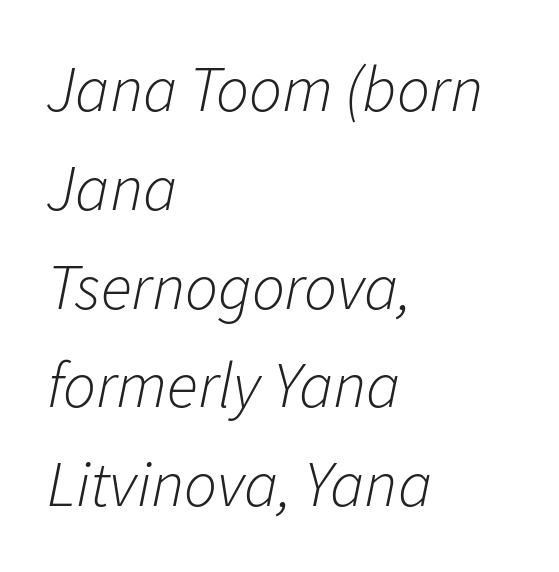
The letterforms sit at book weight or below. The face used here is proportionally spaced, like ordinary book or web type. Compared with typical body copy, the letter spacing here is the same. The glyphs look as if they've been sheared to an angle.
